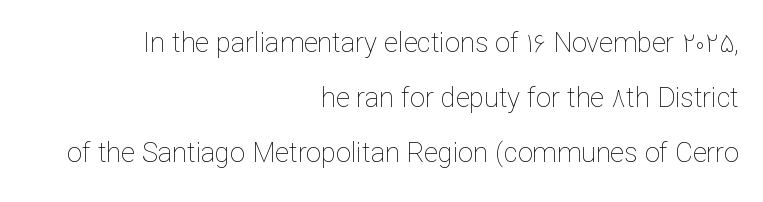
Q: Is the text bold? A: No.
Q: Is the text italic (slanted)? A: No, it is upright.
Q: Is the text underlined? A: No.
Q: How is the paragraph aligned? A: Right-aligned.
Q: Is the spacing between letters normal or unusually wide? A: Normal.
Q: Is the spacing between lines tight, normal or loose? A: Loose.
